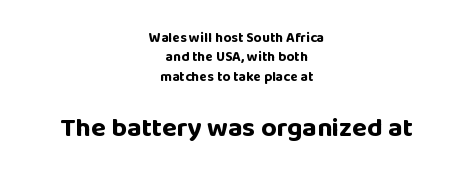
{"italic": "no", "bold": "yes", "underline": "no", "align": "center", "line_spacing": "normal", "line_spacing_ratio": 1.38, "letter_spacing": "normal", "letter_spacing_em": 0.0, "larger_block": "second", "size_ratio": 1.93, "glyph_px": 27}
